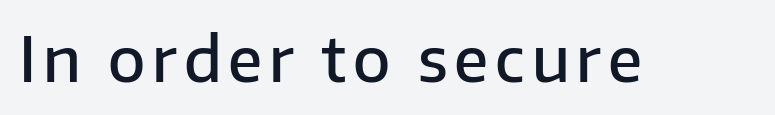
The image shows 61 px semibold sans-serif type, upright; set not underlined; low stroke contrast and a medium x-height.
